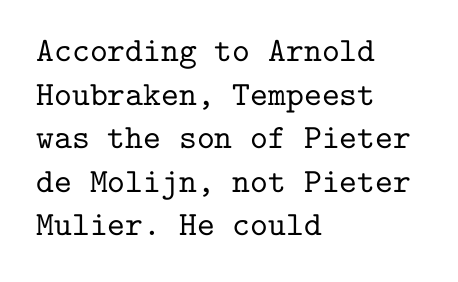
{"serif": "yes", "italic": "no", "width": "normal", "stroke_contrast": "low", "x_height": "medium", "monospaced": "yes", "underline": "no", "align": "left", "line_spacing": "normal", "line_spacing_ratio": 1.28, "letter_spacing": "normal", "letter_spacing_em": 0.0, "glyph_px": 34}
